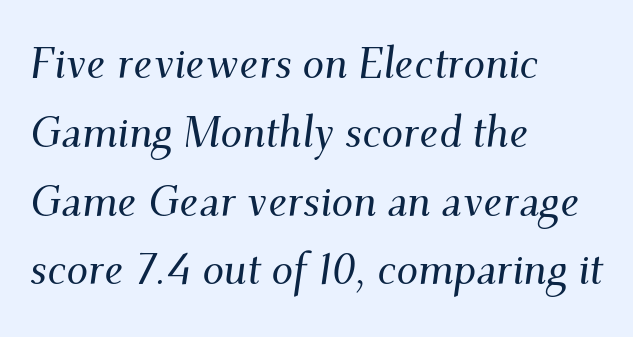
Q: Is the text italic (slanted)? A: Yes, it leans right by about 9 degrees.
Q: Is the typeface a serif or a sans-serif typeface? A: Serif.
Q: Is the text underlined? A: No.
Q: How is the paragraph aligned? A: Left-aligned.
Q: Is the spacing between letters normal or unusually wide? A: Normal.
Q: Is the spacing between lines tight, normal or loose? A: Normal.
Q: Width (condensed, normal, or wide)? A: Normal.
Q: Stroke contrast? A: Medium.
Q: x-height? A: Small.
Q: Monospaced? A: No.
